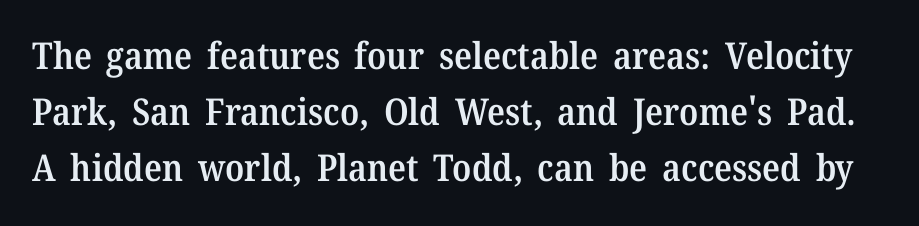
Students, this is semibold: more ink than regular, less than bold. Posture: straight, roman, zero tilt. The line-height multiplier appears to be the usual default. The passage shown is not underscored anywhere. Honestly, the letter spacing is just normal — you wouldn't notice it. What kind of face is this? One with serifs.
